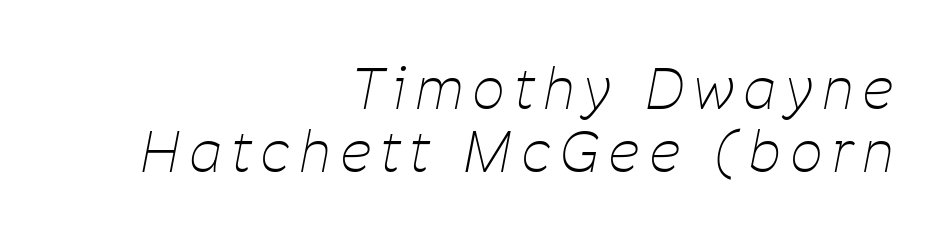
The image shows 55 px thin, condensed type, italic (leaning right); set right-aligned, tight line spacing (1.15x), not underlined; low stroke contrast and a medium x-height.
